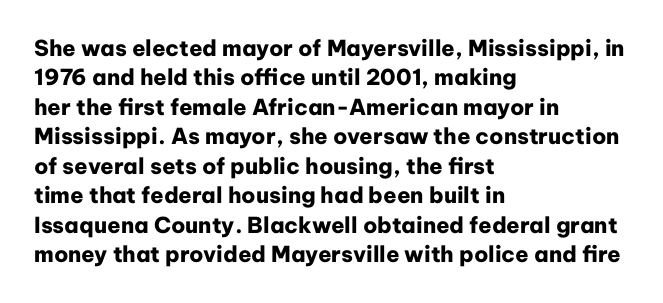
Q: Is the text bold? A: Yes.
Q: Is the text italic (slanted)? A: No, it is upright.
Q: Is the text underlined? A: No.
Q: How is the paragraph aligned? A: Left-aligned.
Q: Is the spacing between letters normal or unusually wide? A: Normal.
Q: Is the spacing between lines tight, normal or loose? A: Normal.
